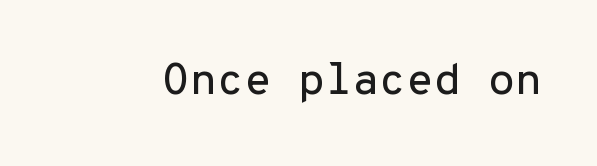
Q: Is the text italic (slanted)? A: No, it is upright.
Q: Is the typeface a serif or a sans-serif typeface? A: Sans-serif.
Q: Is the text underlined? A: No.
Q: Is the spacing between letters normal or unusually wide? A: Normal.
Q: Width (condensed, normal, or wide)? A: Normal.
Q: Stroke contrast? A: Low.
Q: x-height? A: Medium.
Q: Monospaced? A: Yes.
